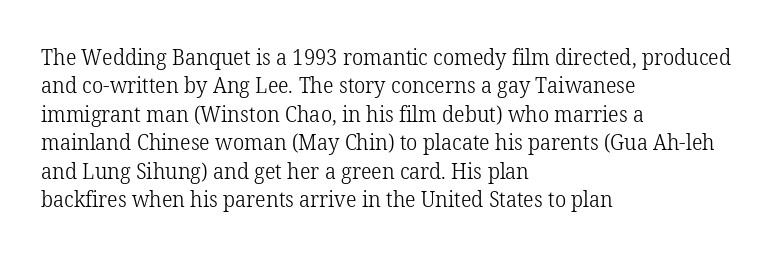
The image shows 22 px text type, upright; set left-aligned, normal line spacing (1.29x), normal letter spacing, not underlined.
